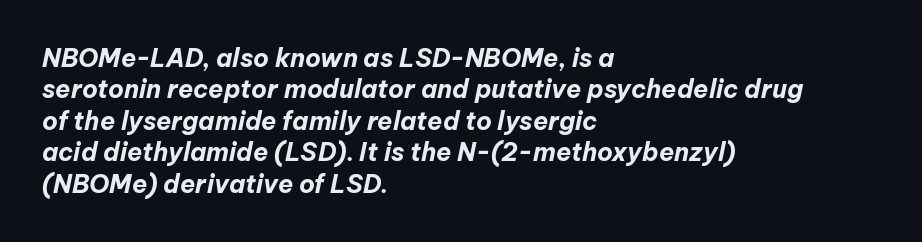
This rendering leaves character spacing at its baseline value. A full-strength bold gives these letters their thick strokes. Left-aligned paragraph, ragged on the right. Designer's note — italics engaged. Anything drawn beneath the words? Only blank space. The rows are spaced the way most documents space them.
